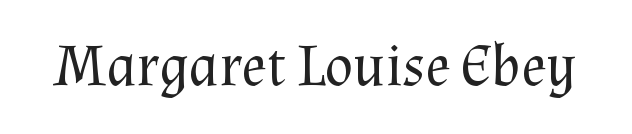
The image shows 59 px regular-weight type, upright; set normal letter spacing, not underlined; medium stroke contrast and a medium x-height.
